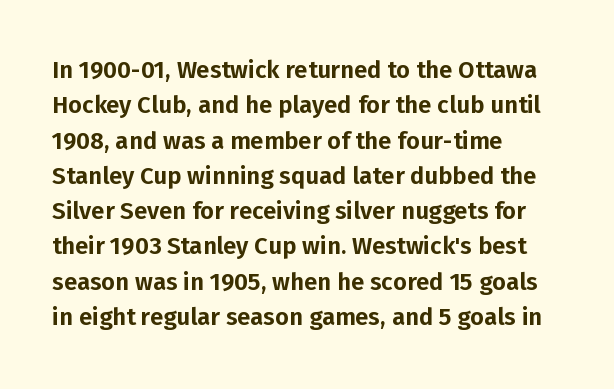
The passage shown stacks its lines at a standard gap. No extra tracking has been applied to these lines. Compared with a centered layout, this one pins lines to the left instead. The area under the type is left untouched. When letters stand straight like this, we call the style roman or upright.
